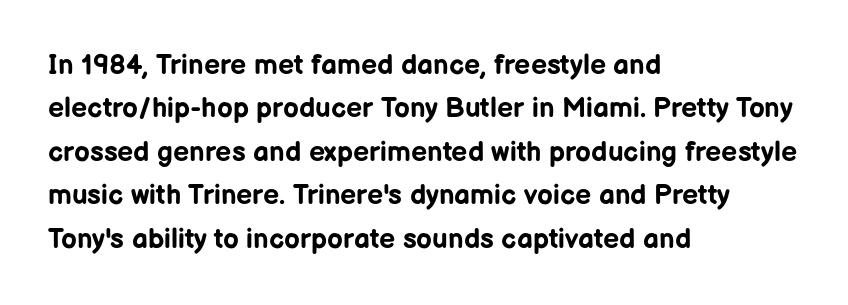
Q: Is the text bold? A: Yes.
Q: Is the text italic (slanted)? A: No, it is upright.
Q: Is the typeface a serif or a sans-serif typeface? A: Sans-serif.
Q: Is the text underlined? A: No.
Q: How is the paragraph aligned? A: Left-aligned.
Q: Is the spacing between letters normal or unusually wide? A: Normal.
Q: Is the spacing between lines tight, normal or loose? A: Normal.
Q: Width (condensed, normal, or wide)? A: Normal.
Q: Stroke contrast? A: Low.
Q: x-height? A: Medium.
Q: Monospaced? A: No.
